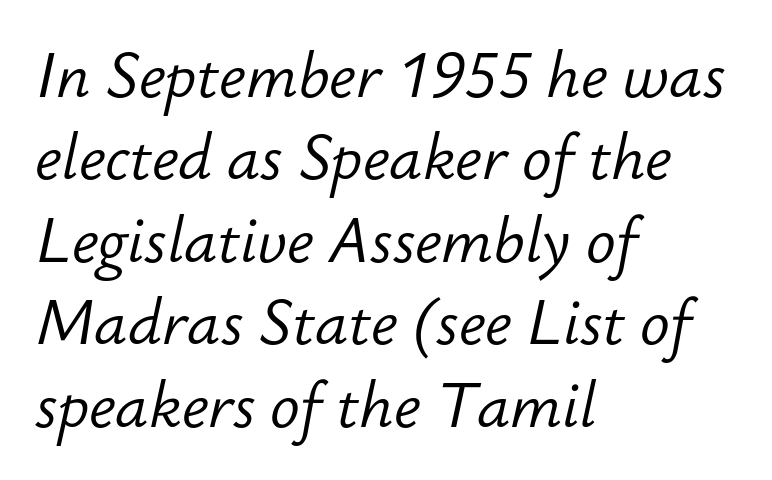
The image shows 62 px light type, italic (leaning right); set left-aligned, normal line spacing (1.33x), normal letter spacing, not underlined; low stroke contrast and a small x-height.
